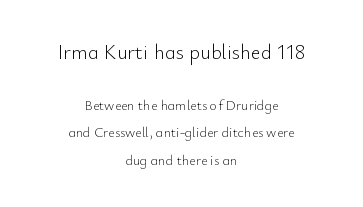
{"italic": "no", "bold": "no", "underline": "no", "align": "center", "line_spacing": "loose", "line_spacing_ratio": 1.99, "letter_spacing": "normal", "letter_spacing_em": 0.0, "larger_block": "first", "size_ratio": 1.5, "glyph_px": 21}
